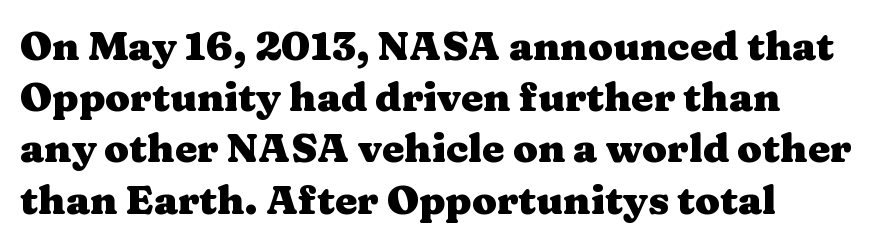
A typesetter would mark this as roman, not italic. What kind of face is this? One with serifs. There is no visible air inserted between adjacent glyphs. Only glyphs here, with clear space below each row.
